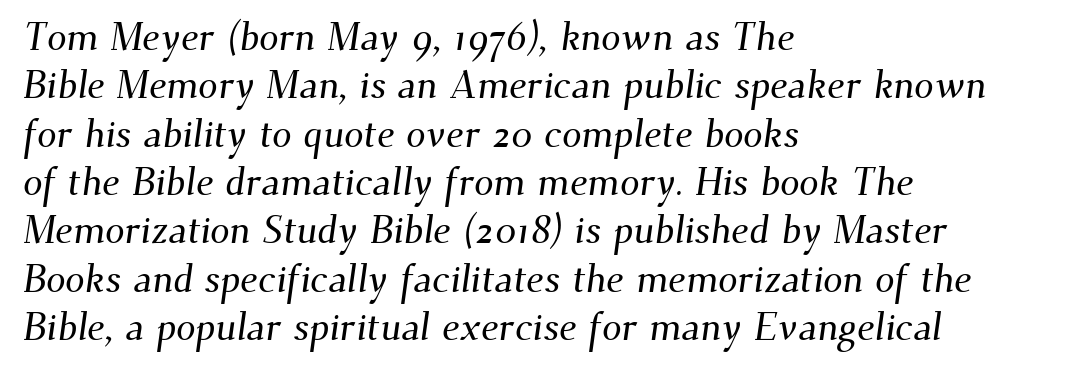
The image shows 39 px serif type; set left-aligned, line spacing 1.24x, normal letter spacing, not underlined; medium stroke contrast and a small x-height.
